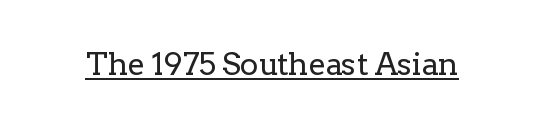
Note the varied advance widths — an 'i' is clearly narrower than an 'm'. Underlining? Definitely there. Old-style or modern, the face here clearly has serifs. The strokes are not fattened; the text isn't bold.
